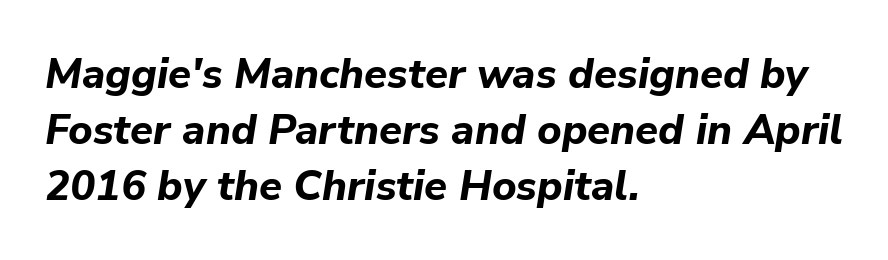
Think of a printed novel: that variable character pitch is what you see here. Would a proofreader flag this as italicized? Yes. The strip under each line holds only bare page. Each line starts at the same left margin while the right side varies.
